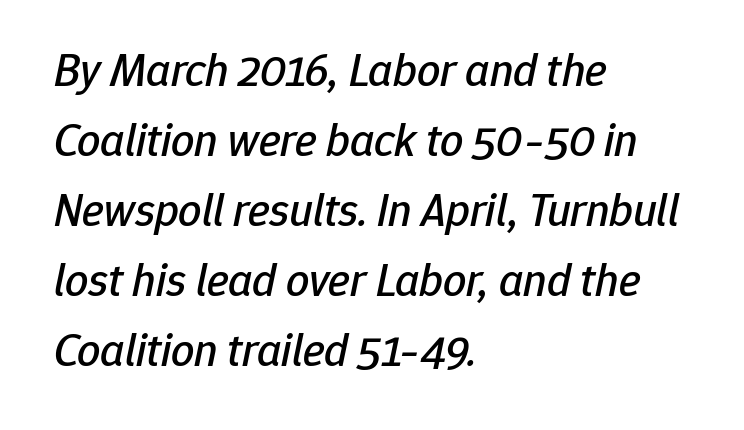
The image shows 46 px text type, italic (leaning right); set left-aligned, normal line spacing (1.52x), normal letter spacing, not underlined; low stroke contrast and a medium x-height.
